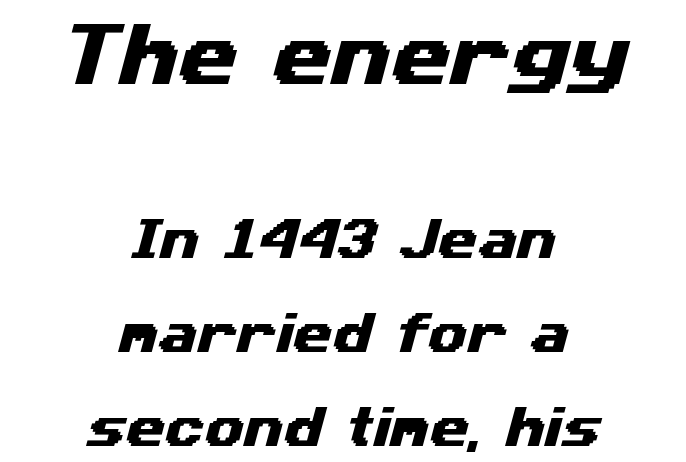
The image shows 68 px wide sans-serif type; set centered, loose line spacing (2.09x), normal letter spacing, not underlined; the first (top) block is 1.51x larger; medium stroke contrast and a medium x-height.
